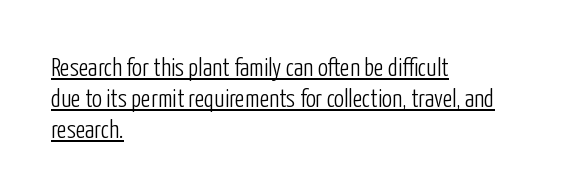
The image shows 25 px text type, upright; set left-aligned, normal line spacing (1.25x), normal letter spacing, underlined.
